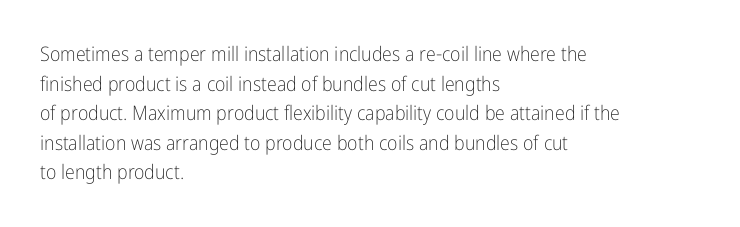
Q: Is the text bold? A: No.
Q: Is the text italic (slanted)? A: No, it is upright.
Q: Is the text underlined? A: No.
Q: How is the paragraph aligned? A: Left-aligned.
Q: Is the spacing between letters normal or unusually wide? A: Normal.
Q: Is the spacing between lines tight, normal or loose? A: Normal.
